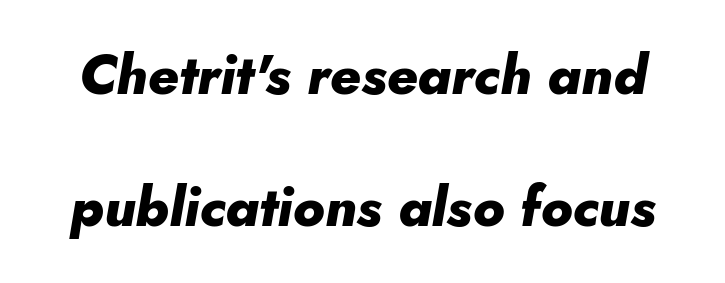
The leading is generous, giving the passage an open texture. The rendering uses natural spacing where letterforms have individual widths. These lines were composed using italics. Check the space under the baseline: it is left empty.
